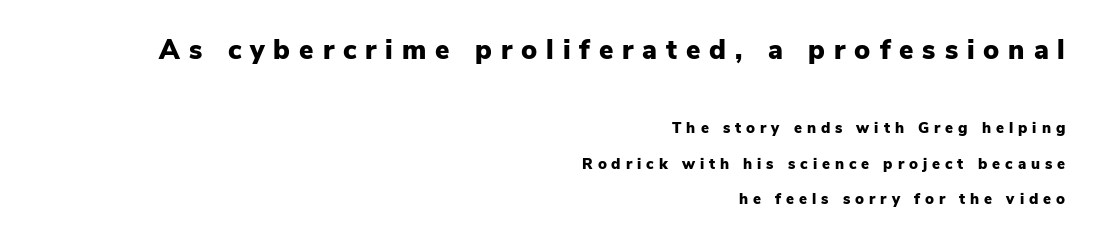
Q: Is the text bold? A: Yes.
Q: Is the text italic (slanted)? A: No, it is upright.
Q: Is the text underlined? A: No.
Q: How is the paragraph aligned? A: Right-aligned.
Q: Is the spacing between letters normal or unusually wide? A: Unusually wide.
Q: Is the spacing between lines tight, normal or loose? A: Loose.
Q: Which block of text is set in a larger size, the first (top) or the second (bottom)? A: The first (top) one.
